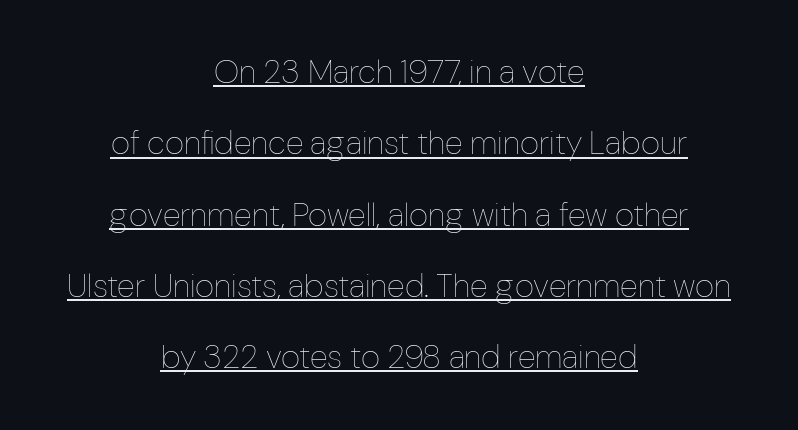
Standard letterfit; no display-style spreading of the glyphs. Posture: upright roman. The typesetter has applied underlining to the passage shown. This sample trades compactness for vertical openness between lines. A light-to-regular cut is what we see here. Where is the straight margin? There isn't one; the lines are centered.
